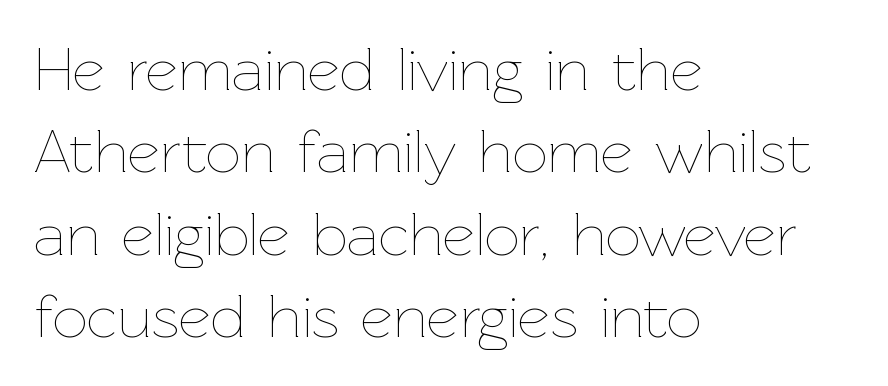
Spacing verdict: proportional, widths tailored to each character. Upright lettering throughout. A quiet, ordinary-to-light weight characterises the typeface. The setting favours the left margin, as ordinary paragraphs usually do. Lines of text with bare space underneath.
